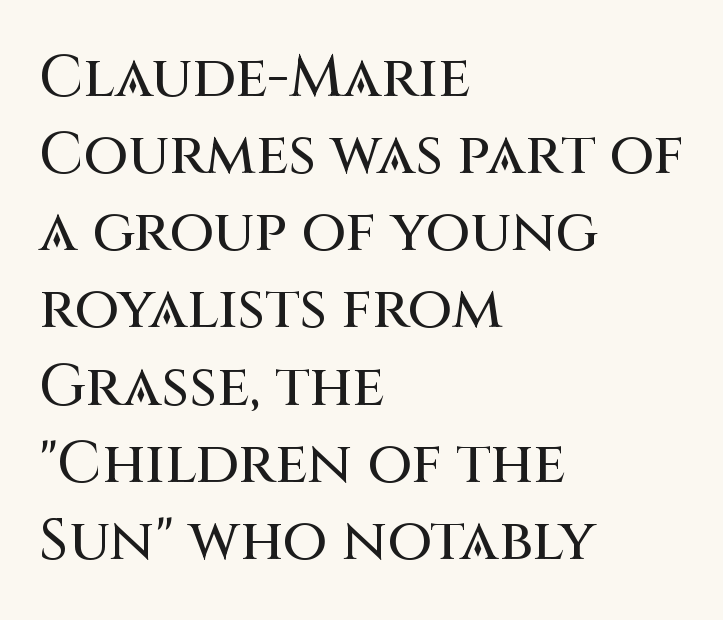
Q: Is the text italic (slanted)? A: No, it is upright.
Q: Is the typeface a serif or a sans-serif typeface? A: Sans-serif.
Q: Is the text underlined? A: No.
Q: How is the paragraph aligned? A: Left-aligned.
Q: Is the spacing between letters normal or unusually wide? A: Normal.
Q: Is the spacing between lines tight, normal or loose? A: Normal.
Q: Width (condensed, normal, or wide)? A: Normal.
Q: Stroke contrast? A: Medium.
Q: x-height? A: Large.
Q: Monospaced? A: No.
